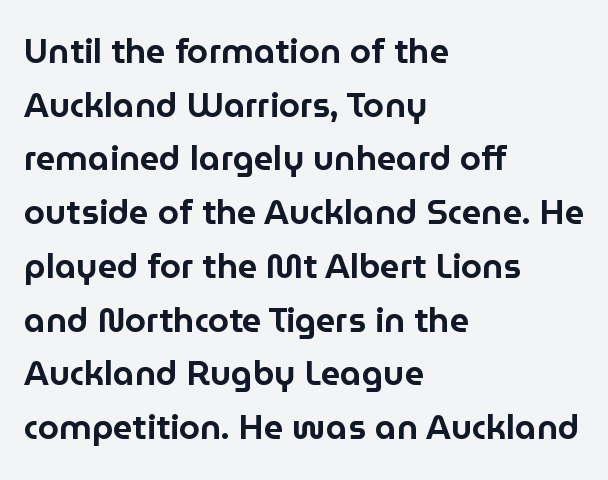
Looks like regular typesetting: each glyph gets only the width it needs. It's the straight-up-and-down kind of type. The passage shown has conventional tracking throughout. The space between consecutive lines is moderate.
